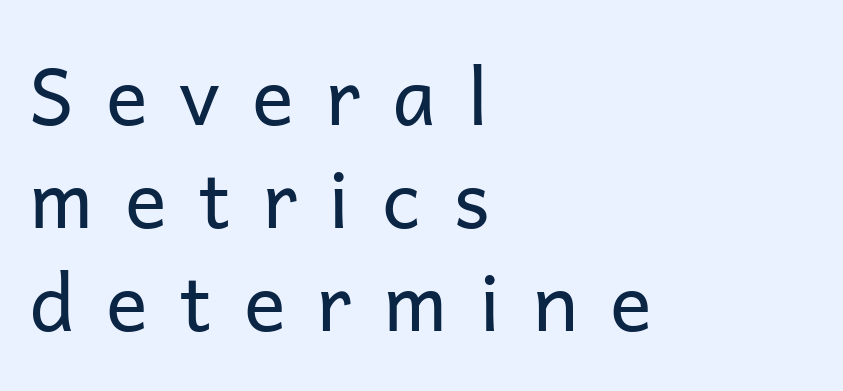
The image shows 78 px regular-weight sans-serif type, upright; set left-aligned, normal line spacing (1.32x), unusually wide letter spacing (+0.41 em), not underlined; low stroke contrast and a medium x-height.
